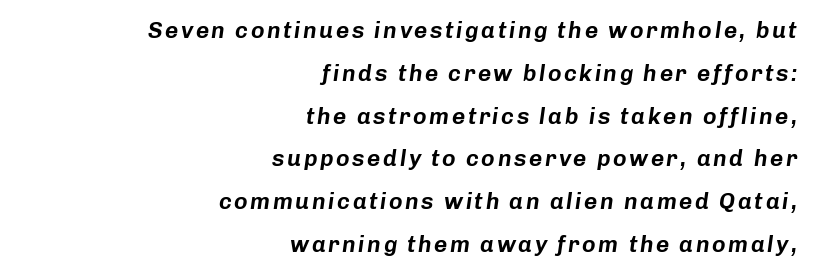
Leftover space on each line is placed entirely before the opening word. Descenders hang freely into open space. The typography opts for an oblique posture over an upright one.
